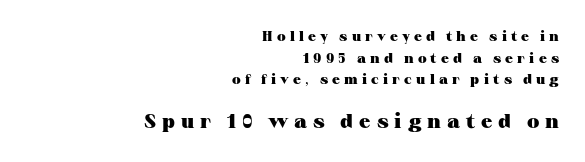
These lines sit exactly where default settings would place them. Visually, the bottom section dominates because its glyphs are scaled up. I'd describe the lettering as bold — thick and assertive. Beneath every word, the page is bare. Style check: upright. The passage shown has open, widely tracked lettering throughout.
